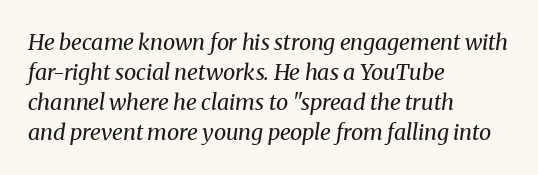
{"italic": "yes", "lean": "right", "slant_degrees": 8, "bold": "no", "underline": "no", "align": "left", "line_spacing": "normal", "line_spacing_ratio": 1.37, "letter_spacing": "normal", "letter_spacing_em": 0.0, "glyph_px": 22}
